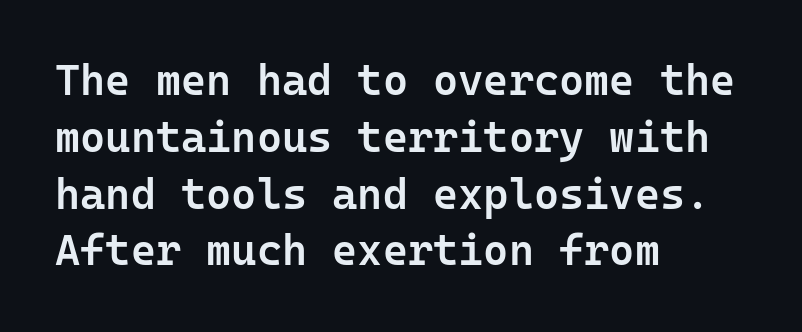
{"serif": "no", "italic": "no", "bold": "semi", "weight": "semibold", "width": "normal", "stroke_contrast": "low", "x_height": "medium", "monospaced": "yes", "underline": "no", "align": "left", "line_spacing": "normal", "line_spacing_ratio": 1.32, "letter_spacing": "normal", "letter_spacing_em": 0.0, "glyph_px": 43}
